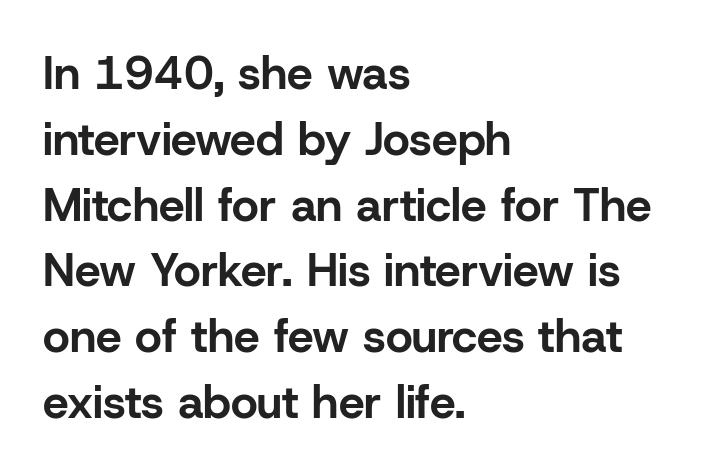
Q: Is the text bold? A: Yes.
Q: Is the text italic (slanted)? A: No, it is upright.
Q: Is the typeface a serif or a sans-serif typeface? A: Sans-serif.
Q: Is the text underlined? A: No.
Q: How is the paragraph aligned? A: Left-aligned.
Q: Is the spacing between letters normal or unusually wide? A: Normal.
Q: Is the spacing between lines tight, normal or loose? A: Normal.
Q: Width (condensed, normal, or wide)? A: Normal.
Q: Stroke contrast? A: Low.
Q: x-height? A: Medium.
Q: Monospaced? A: No.
